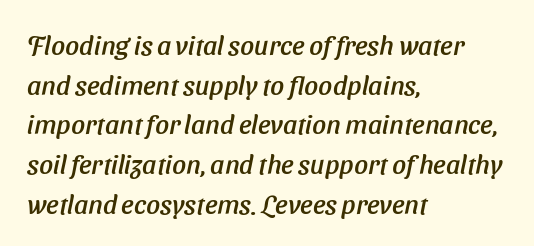
Q: Is the text underlined? A: No.
Q: How is the paragraph aligned? A: Left-aligned.
Q: Is the spacing between letters normal or unusually wide? A: Normal.
Q: Is the spacing between lines tight, normal or loose? A: Normal.
